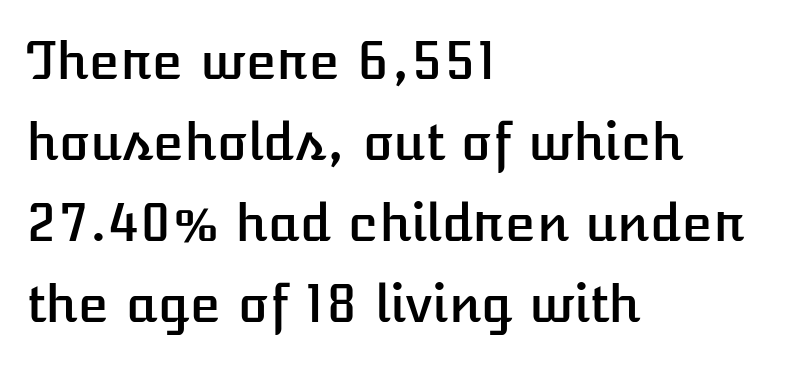
The image shows 51 px text type, upright; set left-aligned, normal line spacing (1.59x), normal letter spacing, not underlined; low stroke contrast and a medium x-height.
